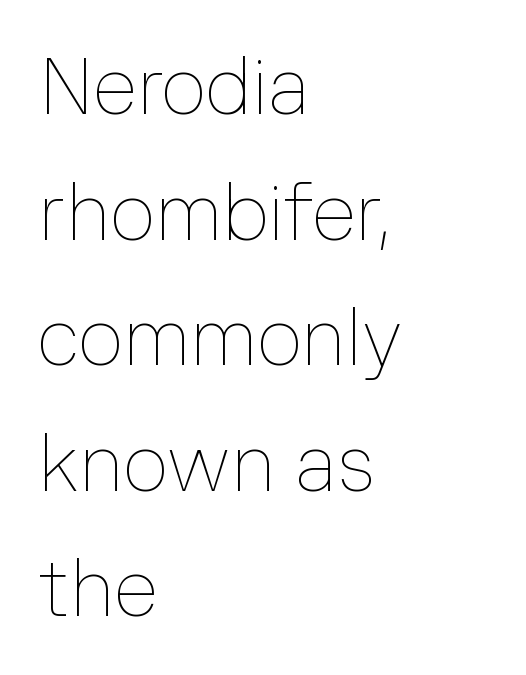
Q: Is the text bold? A: No.
Q: Is the text italic (slanted)? A: No, it is upright.
Q: Is the text underlined? A: No.
Q: How is the paragraph aligned? A: Left-aligned.
Q: Is the spacing between letters normal or unusually wide? A: Normal.
Q: Is the spacing between lines tight, normal or loose? A: Normal.
Q: Width (condensed, normal, or wide)? A: Normal.
Q: Stroke contrast? A: Low.
Q: x-height? A: Medium.
Q: Monospaced? A: No.
